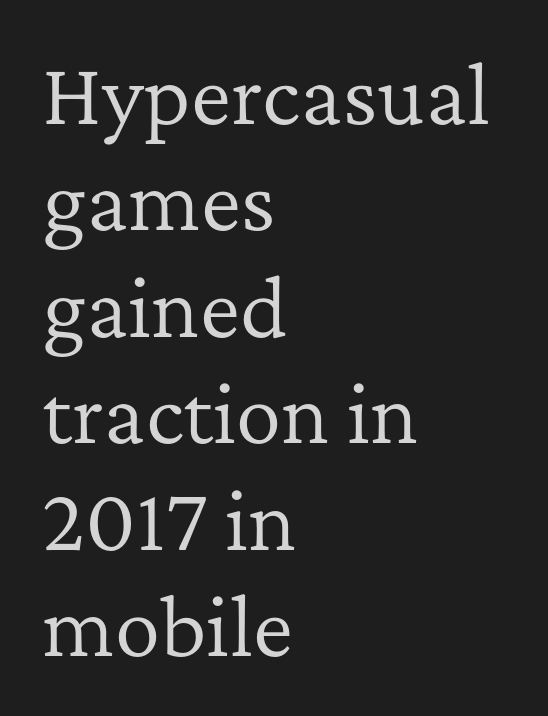
The image shows 76 px regular-weight serif type, upright; set left-aligned, normal line spacing (1.4x), normal letter spacing, not underlined; low stroke contrast and a medium x-height.
